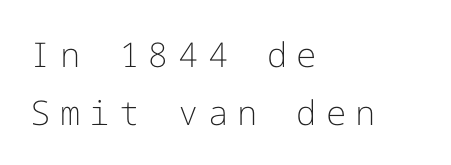
The image shows 34 px light sans-serif type, upright; set left-aligned, normal line spacing (1.7x), unusually wide letter spacing (+0.27 em), not underlined; low stroke contrast and a medium x-height.
